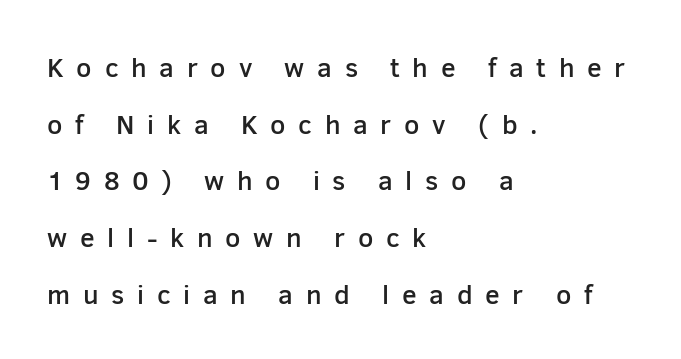
One glance says open: line gaps are wider than usual. Compared with a centered layout, this one pins lines to the left instead. Display-style spreading of the glyphs; the letterfit is very open. This is roman type, the default non-slanted kind. The words here are not underlined. How heavy is the stroke? Medium-heavy — a semibold, shy of bold.
